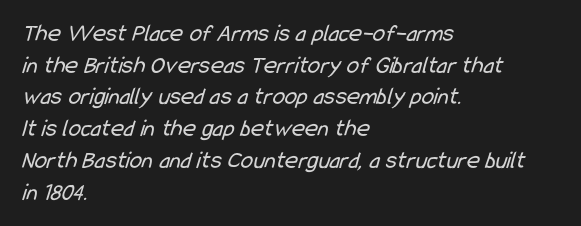
A quiet, ordinary-to-light weight characterises the typeface. Decoration check: the copy has no underline. What stands out about the letter spacing? Nothing — it is the standard amount. Every row of glyphs begins at an identical x-position on the left. Leading matches the norm, producing a regular column.
